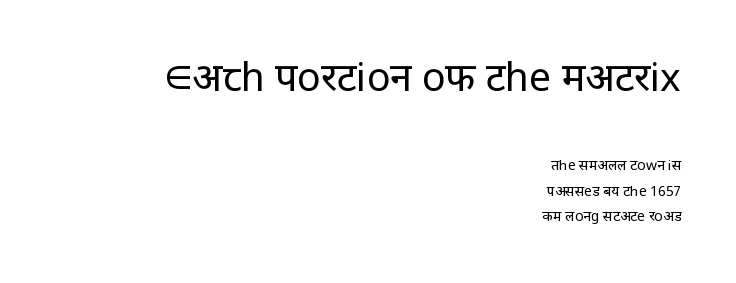
A typesetter would call this proportional, since set widths differ per character. These lines are composed in type without serifs. No word sits above an underline. Ascenders rise straight up at ninety degrees. The setting favours the right margin, as signatures and pull-quotes sometimes do. The more generous point size was reserved for the upper chunk.
